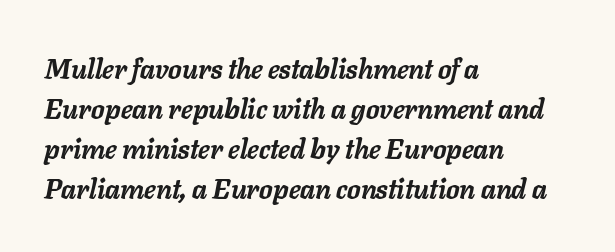
Weight: bold. The paragraph shown leans on its left margin. Quick note: underline off. A typesetter would mark this as italic. The letters sit at their default tracking, neither squeezed nor spread. This sample keeps an unexceptional amount of space between lines.
